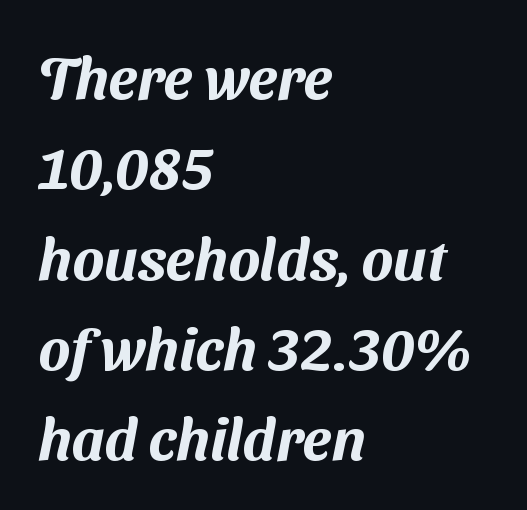
Q: Is the typeface a serif or a sans-serif typeface? A: Sans-serif.
Q: Is the text underlined? A: No.
Q: How is the paragraph aligned? A: Left-aligned.
Q: Is the spacing between letters normal or unusually wide? A: Normal.
Q: Is the spacing between lines tight, normal or loose? A: Normal.
Q: Width (condensed, normal, or wide)? A: Normal.
Q: Stroke contrast? A: Medium.
Q: x-height? A: Medium.
Q: Monospaced? A: No.
